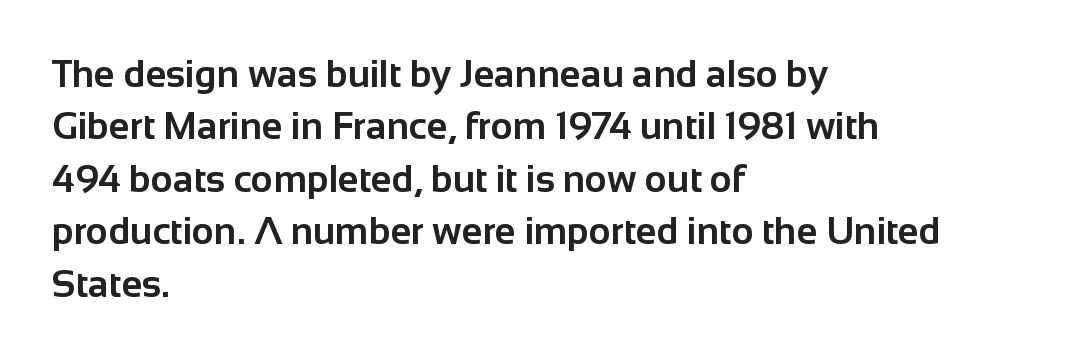
The image shows 38 px bold sans-serif type, upright; set left-aligned, normal line spacing (1.38x), normal letter spacing, not underlined; low stroke contrast and a medium x-height.
